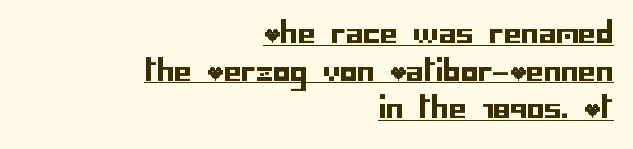
Q: Is the text italic (slanted)? A: No, it is upright.
Q: Is the typeface a serif or a sans-serif typeface? A: Sans-serif.
Q: Is the text underlined? A: Yes.
Q: How is the paragraph aligned? A: Right-aligned.
Q: Is the spacing between letters normal or unusually wide? A: Normal.
Q: Is the spacing between lines tight, normal or loose? A: Normal.
Q: Width (condensed, normal, or wide)? A: Normal.
Q: Stroke contrast? A: Low.
Q: x-height? A: Large.
